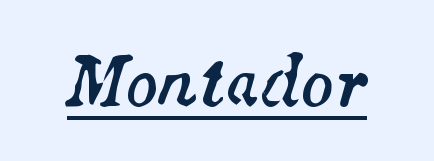
The image shows 67 px text type, italic (leaning right); set normal letter spacing, underlined; medium stroke contrast and a small x-height.
